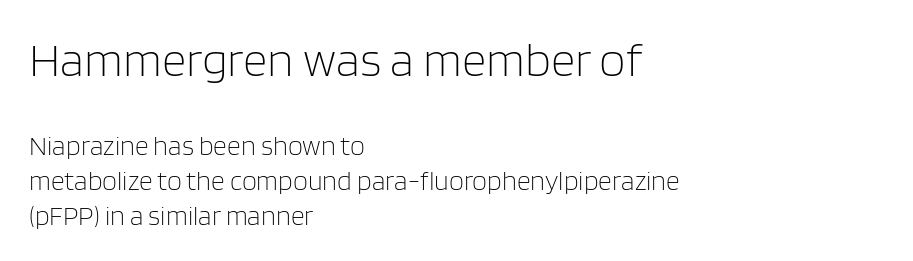
{"serif": "no", "italic": "no", "bold": "no", "weight": "light", "width": "normal", "stroke_contrast": "low", "x_height": "large", "monospaced": "no", "underline": "no", "align": "left", "line_spacing": "normal", "line_spacing_ratio": 1.29, "letter_spacing": "normal", "letter_spacing_em": 0.0, "larger_block": "first", "size_ratio": 1.78, "glyph_px": 48}
